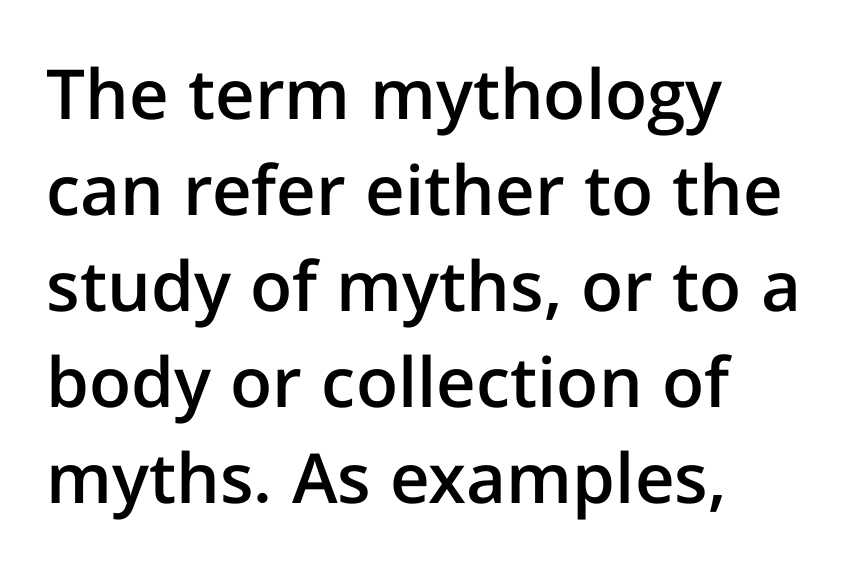
When letters stand straight like this, we call the style roman or upright. In terms of letterspacing, this is plain default setting. A bare baseline throughout the passage. This sample keeps an unexceptional amount of space between lines. In CSS terms this would be text-align: left. The rendering shows plain stroke endings on the letterforms — a sans-serif design.
